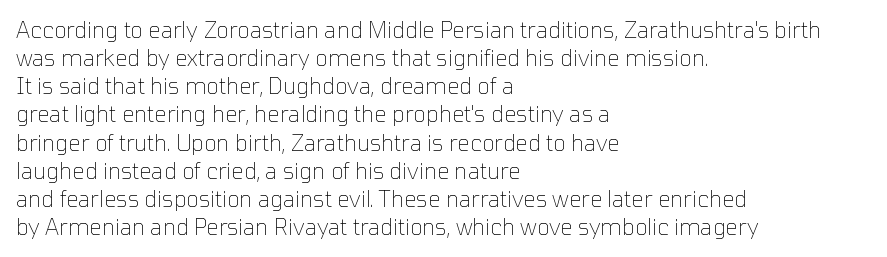
Q: Is the text bold? A: No.
Q: Is the text italic (slanted)? A: No, it is upright.
Q: Is the text underlined? A: No.
Q: How is the paragraph aligned? A: Left-aligned.
Q: Is the spacing between letters normal or unusually wide? A: Normal.
Q: Is the spacing between lines tight, normal or loose? A: Normal.
